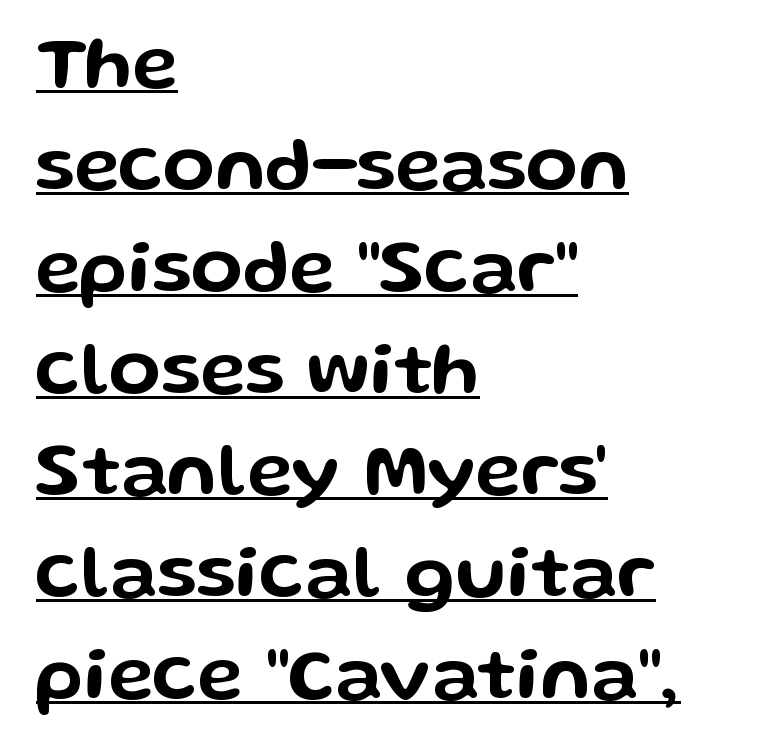
Underlining? Definitely there. Vertically, the passage feels balanced, rows spaced as you'd expect. No feet cap the strokes, marking this as sans-serif type. Italic? Not at all — the glyphs are vertical. Looks like regular typesetting: each glyph gets only the width it needs. Left-aligned paragraph, ragged on the right.
